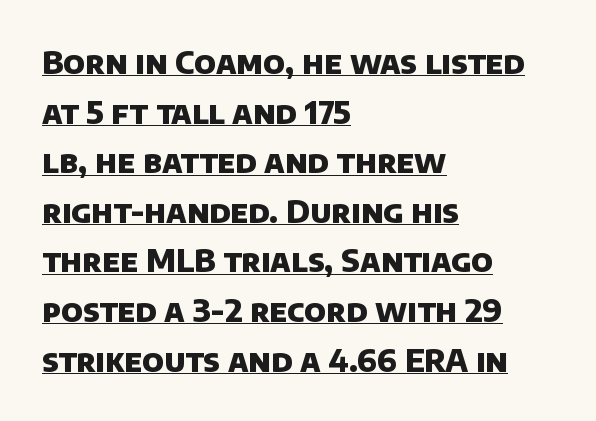
The image shows 31 px heavy sans-serif type; set left-aligned, normal line spacing (1.6x), normal letter spacing, underlined; low stroke contrast and a large x-height.
